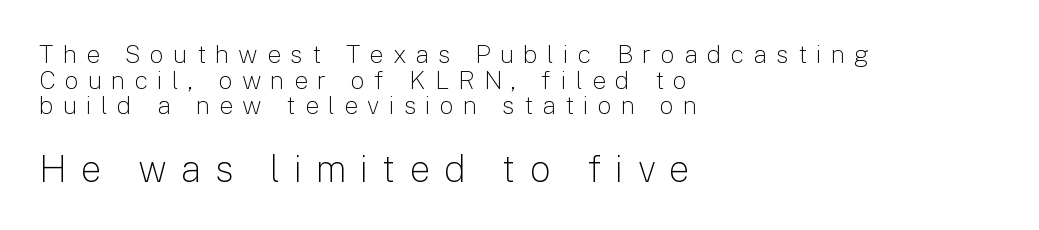
Font category for this specimen: sans-serif. Has an underline been added? It has not. Substantial extra tracking has been applied to these lines. The lines are packed closely together with very little leading. Top chunk: small. Bottom chunk: large.
